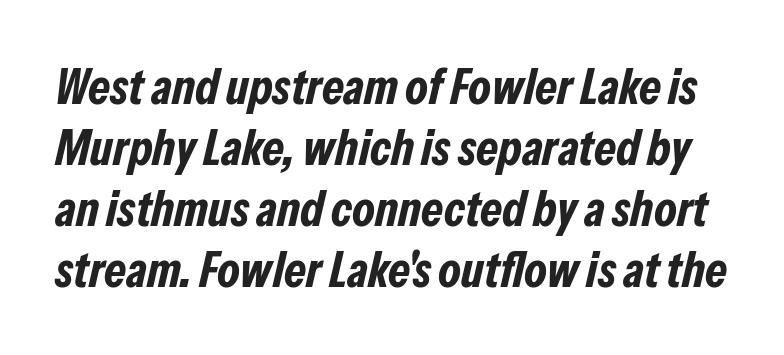
The image shows 50 px bold, condensed type, italic (leaning right); set line spacing 1.22x, normal letter spacing, not underlined; low stroke contrast and a medium x-height.
